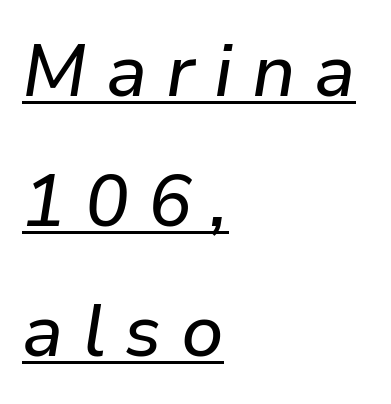
The image shows 73 px text type, italic (leaning right); set left-aligned, line spacing 1.78x, unusually wide letter spacing (+0.26 em), underlined; low stroke contrast and a medium x-height.
